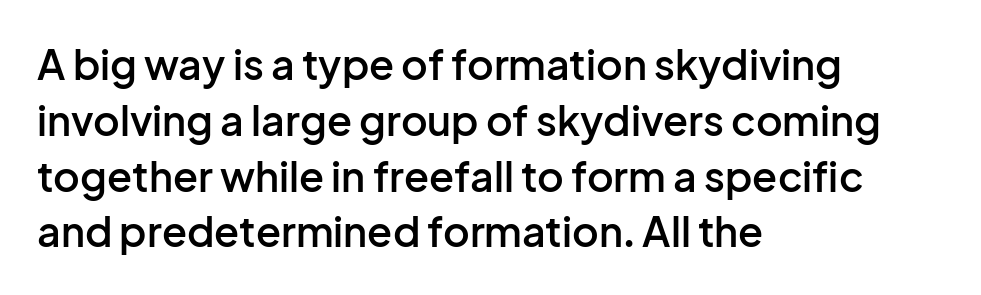
The type is set solid horizontally, with unmodified tracking. Does the copy run flush right? No — it runs flush left. Varying glyph widths throughout — classic text-font behaviour. Italic: no, the glyphs are upright roman. The glyphs are unaccompanied by any horizontal stroke below them. Stroke thickness is moderately raised; the sample reads as semibold.
